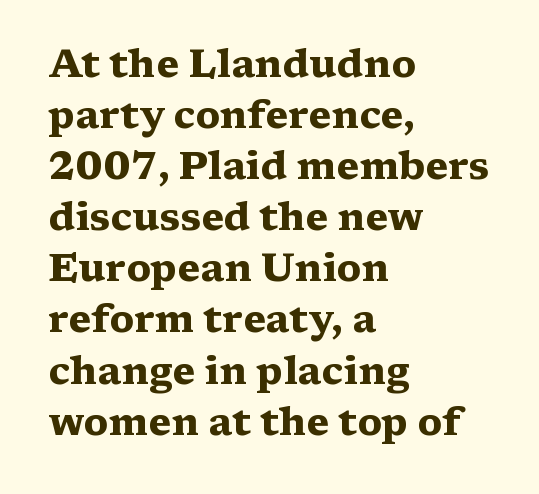
Q: Is the text bold? A: Yes.
Q: Is the text italic (slanted)? A: No, it is upright.
Q: Is the typeface a serif or a sans-serif typeface? A: Serif.
Q: Is the text underlined? A: No.
Q: How is the paragraph aligned? A: Left-aligned.
Q: Is the spacing between letters normal or unusually wide? A: Normal.
Q: Is the spacing between lines tight, normal or loose? A: Normal.
Q: Width (condensed, normal, or wide)? A: Wide.
Q: Stroke contrast? A: Medium.
Q: x-height? A: Medium.
Q: Monospaced? A: No.
